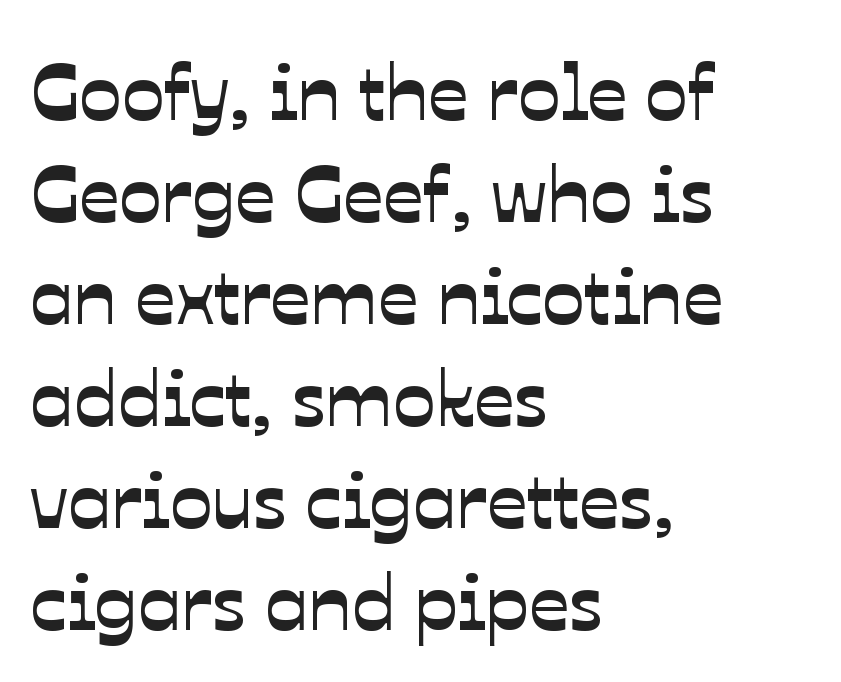
Q: Is the typeface a serif or a sans-serif typeface? A: Sans-serif.
Q: Is the text underlined? A: No.
Q: How is the paragraph aligned? A: Left-aligned.
Q: Is the spacing between letters normal or unusually wide? A: Normal.
Q: Is the spacing between lines tight, normal or loose? A: Normal.
Q: Width (condensed, normal, or wide)? A: Normal.
Q: Stroke contrast? A: Low.
Q: x-height? A: Medium.
Q: Monospaced? A: No.
